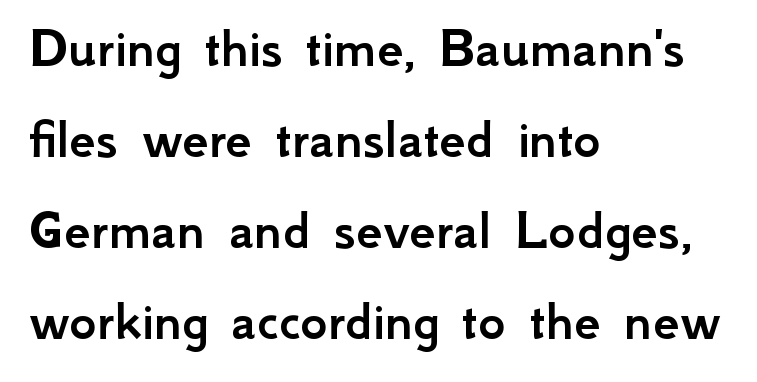
The rows are spaced the way most documents space them. The paragraph shown leans on its left margin. The letterforms sit shoulder to shoulder at normal distance. The passage shown is typed in a proportional face where columns would drift.
